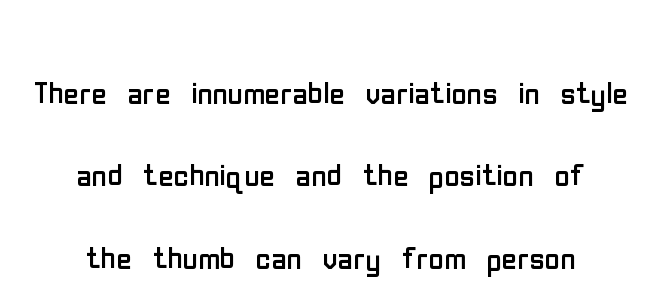
The image shows 42 px regular-weight, condensed sans-serif type, upright; set centered, loose line spacing (1.96x), normal letter spacing, not underlined; low stroke contrast and a medium x-height.
